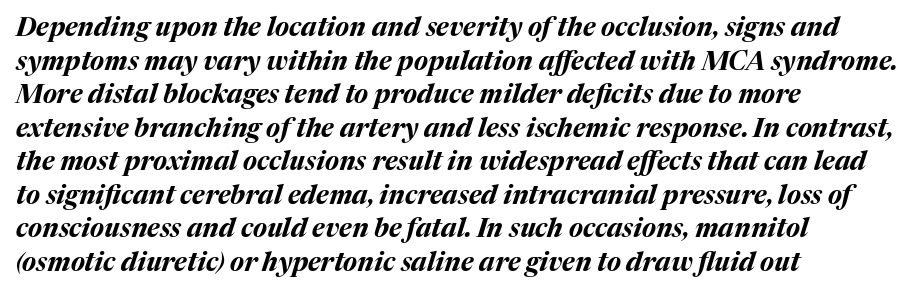
Honestly, there is no underline to notice here at all. This is oblique type, the kind used for emphasis or titles. The face used here has the dense, thick strokes of a bold. If you measured baseline to baseline, you'd find a middling distance. This rendering uses left alignment, leaving the right contour irregular. Short note: letters normally spaced.
